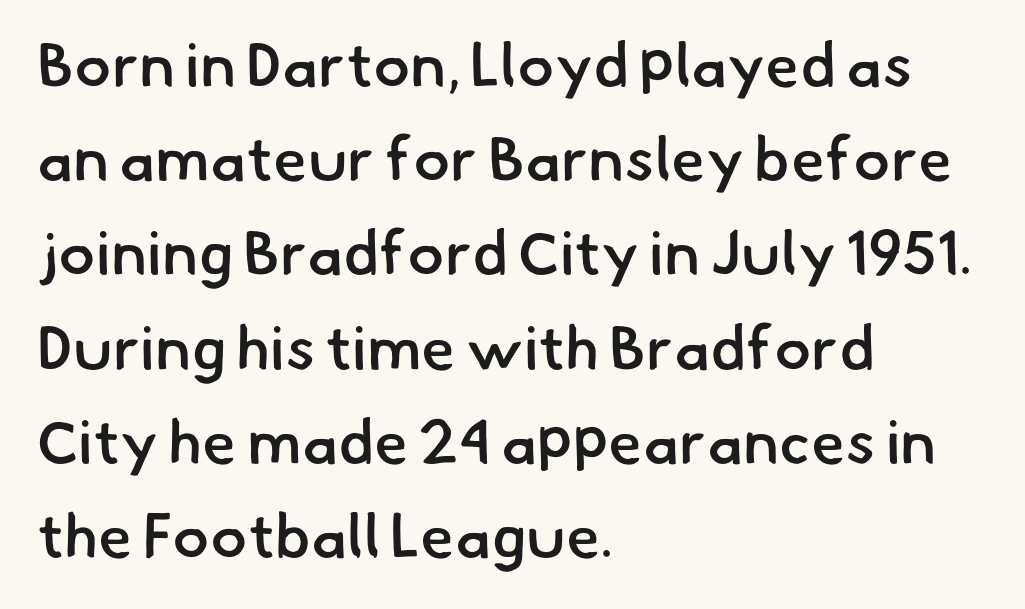
Q: Is the text bold? A: Semi-bold.
Q: Is the typeface a serif or a sans-serif typeface? A: Sans-serif.
Q: Is the text underlined? A: No.
Q: How is the paragraph aligned? A: Left-aligned.
Q: Is the spacing between letters normal or unusually wide? A: Normal.
Q: Is the spacing between lines tight, normal or loose? A: Normal.
Q: Width (condensed, normal, or wide)? A: Normal.
Q: Stroke contrast? A: Low.
Q: x-height? A: Small.
Q: Monospaced? A: No.
